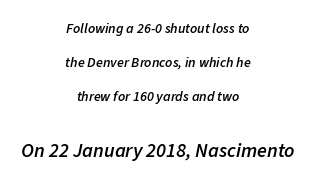
The image shows 20 px text type, italic (leaning right); set centered, loose line spacing (2.44x), normal letter spacing, not underlined; the second (bottom) block is 1.43x larger.
